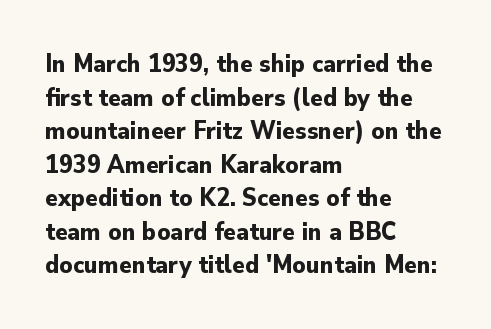
The image shows 26 px bold type, upright; set left-aligned, normal line spacing (1.29x), normal letter spacing, not underlined.
